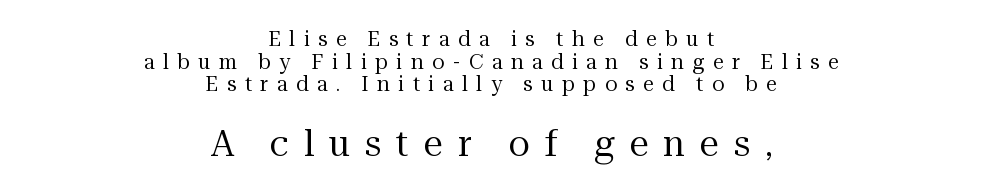
{"serif": "yes", "italic": "no", "bold": "no", "weight": "regular", "width": "normal", "stroke_contrast": "medium", "x_height": "medium", "monospaced": "no", "underline": "no", "align": "center", "line_spacing": "tight", "line_spacing_ratio": 1.13, "letter_spacing": "wide", "letter_spacing_em": 0.42, "larger_block": "second", "size_ratio": 1.75, "glyph_px": 35}
